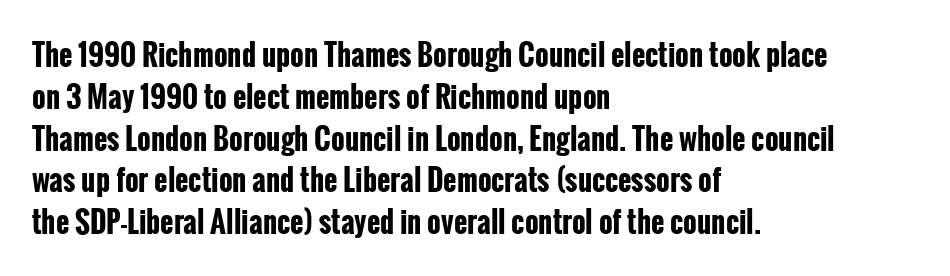
Q: Is the text bold? A: Yes.
Q: Is the text italic (slanted)? A: No, it is upright.
Q: Is the typeface a serif or a sans-serif typeface? A: Sans-serif.
Q: Is the text underlined? A: No.
Q: How is the paragraph aligned? A: Left-aligned.
Q: Is the spacing between letters normal or unusually wide? A: Normal.
Q: Is the spacing between lines tight, normal or loose? A: Normal.
Q: Width (condensed, normal, or wide)? A: Condensed.
Q: Stroke contrast? A: Low.
Q: x-height? A: Medium.
Q: Monospaced? A: No.
